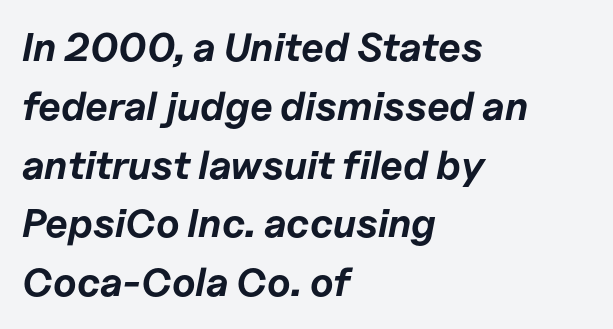
{"italic": "yes", "lean": "right", "slant_degrees": 11, "bold": "yes", "weight": "bold", "width": "normal", "stroke_contrast": "low", "x_height": "medium", "monospaced": "no", "underline": "no", "align": "left", "line_spacing": "normal", "line_spacing_ratio": 1.47, "letter_spacing": "normal", "letter_spacing_em": 0.0, "glyph_px": 40}
